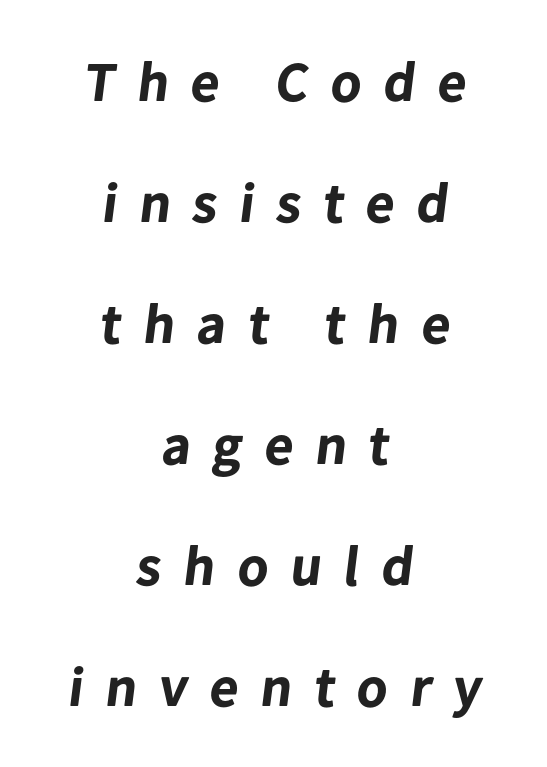
Font category for this specimen: sans-serif. The gaps between neighbouring characters are conspicuously large. The typesetter chose a symmetrical, centered arrangement here. Notice the wide empty band between every row — that's loose leading. In terms of weight, the rendering is a true, heavy bold.
